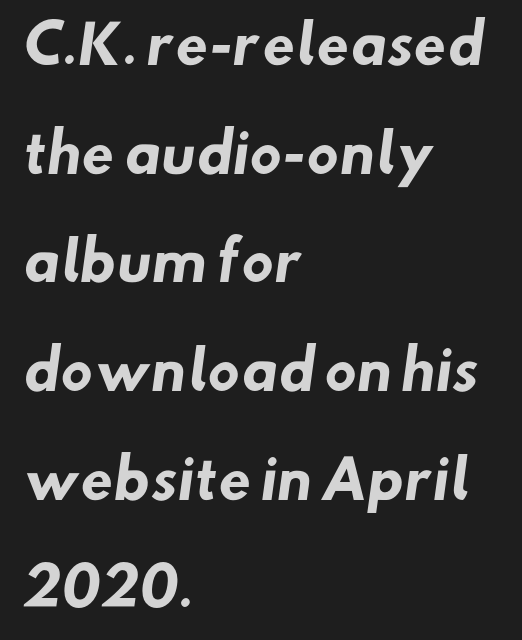
Q: Is the text bold? A: Yes.
Q: Is the typeface a serif or a sans-serif typeface? A: Sans-serif.
Q: Is the text underlined? A: No.
Q: How is the paragraph aligned? A: Left-aligned.
Q: Is the spacing between letters normal or unusually wide? A: Normal.
Q: Is the spacing between lines tight, normal or loose? A: Loose.
Q: Width (condensed, normal, or wide)? A: Normal.
Q: Stroke contrast? A: Low.
Q: x-height? A: Small.
Q: Monospaced? A: No.
